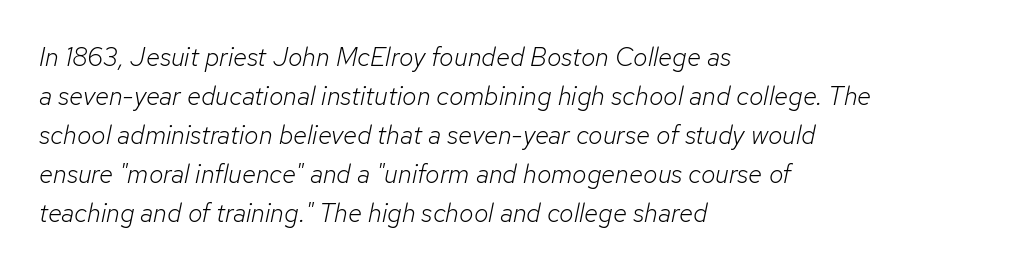
{"italic": "yes", "lean": "right", "slant_degrees": 12, "bold": "no", "underline": "no", "align": "left", "line_spacing": "normal", "line_spacing_ratio": 1.5, "letter_spacing": "normal", "letter_spacing_em": 0.0, "glyph_px": 26}
